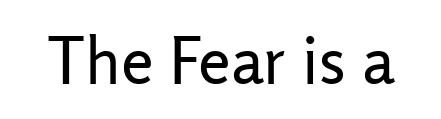
The image shows 66 px regular-weight sans-serif type, upright; set normal letter spacing, not underlined; low stroke contrast and a medium x-height.
